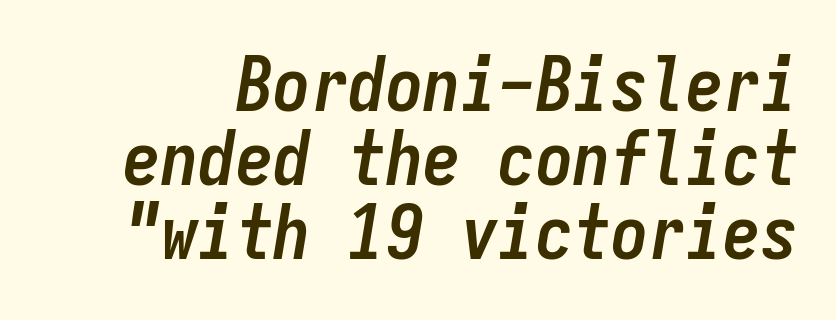
Q: Is the text bold? A: Yes.
Q: Is the text italic (slanted)? A: Yes, it leans right by about 9 degrees.
Q: Is the text underlined? A: No.
Q: Is the spacing between letters normal or unusually wide? A: Normal.
Q: Is the spacing between lines tight, normal or loose? A: Tight.
Q: Width (condensed, normal, or wide)? A: Condensed.
Q: Stroke contrast? A: Low.
Q: x-height? A: Medium.
Q: Monospaced? A: Yes.
